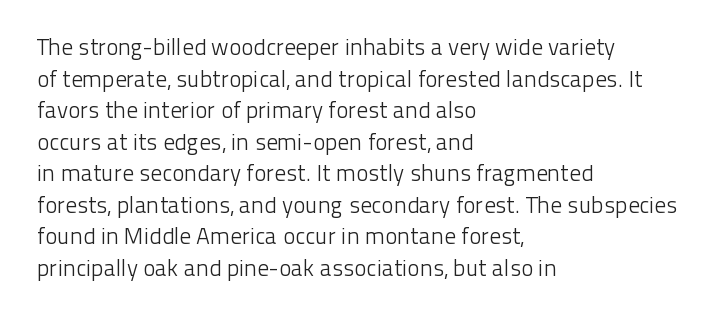
The strokes are not fattened; the text isn't bold. Beneath every word, the page is bare. Every row of glyphs begins at an identical x-position on the left. In terms of posture, this sample is upright.
